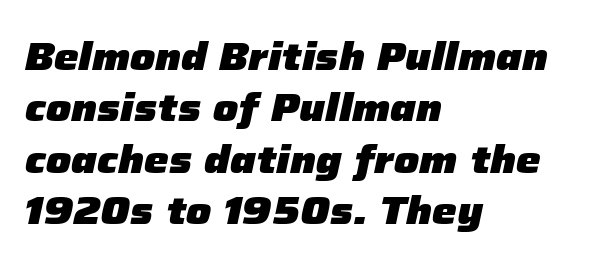
The image shows 39 px heavy type, italic (leaning right); set left-aligned, normal line spacing (1.32x), normal letter spacing, not underlined; low stroke contrast and a medium x-height.
